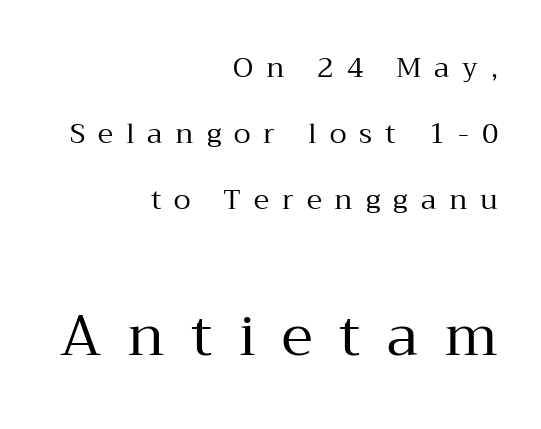
The image shows 57 px regular-weight serif type, upright; set right-aligned, loose line spacing (2.35x), unusually wide letter spacing (+0.46 em), not underlined; the second (bottom) block is 2.04x larger; medium stroke contrast and a medium x-height.
